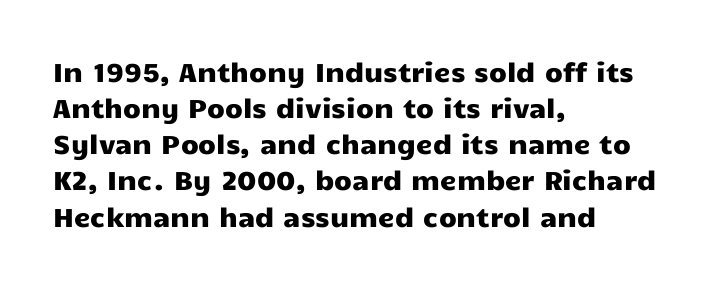
Q: Is the text italic (slanted)? A: No, it is upright.
Q: Is the text underlined? A: No.
Q: How is the paragraph aligned? A: Left-aligned.
Q: Is the spacing between letters normal or unusually wide? A: Normal.
Q: Is the spacing between lines tight, normal or loose? A: Normal.
